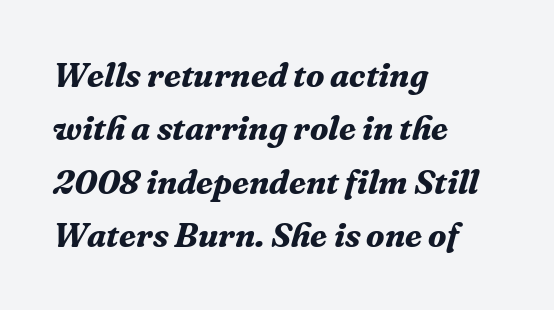
The image shows 34 px bold serif type, italic (leaning right); set left-aligned, normal line spacing (1.57x), normal letter spacing, not underlined; medium stroke contrast and a medium x-height.
